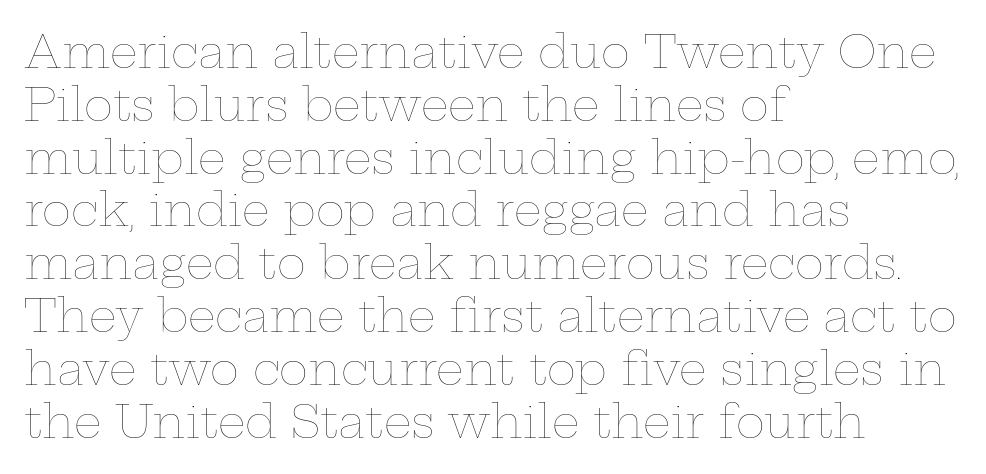
Every row of glyphs begins at an identical x-position on the left. Ordinary non-slanted type is in use. Has an underline been added? It has not. Each letter keeps its own natural width here, so spacing adapts to shape. Ink coverage per letter is moderate at most. These lines keep a tight, regular rhythm from letter to letter.
